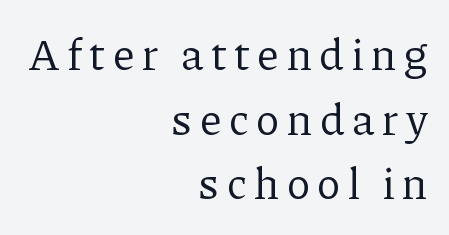
The image shows 44 px regular-weight serif type, upright; set right-aligned, normal line spacing (1.47x), not underlined; low stroke contrast and a medium x-height.
